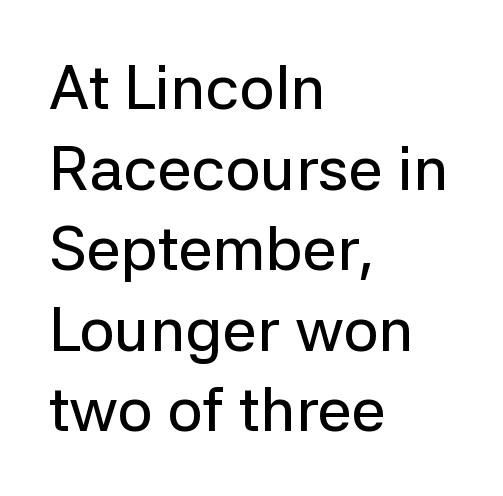
The image shows 62 px sans-serif type, upright; set left-aligned, normal line spacing (1.3x), normal letter spacing, not underlined; low stroke contrast and a medium x-height.
